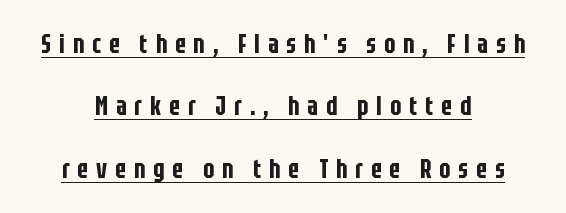
{"italic": "no", "underline": "yes", "align": "center", "line_spacing": "loose", "line_spacing_ratio": 2.4, "letter_spacing": "wide", "letter_spacing_em": 0.31, "glyph_px": 26}
